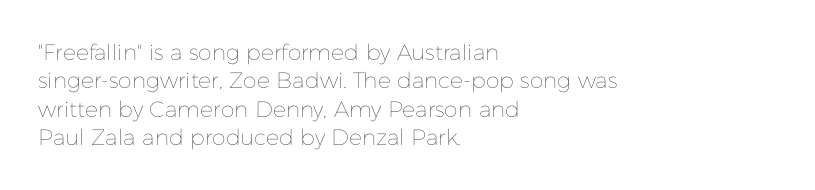
Rule under the text: the space is simply empty. Honestly, the letter spacing is just normal — you wouldn't notice it. The font's upright variant was chosen for this text. The strokes are not fattened; the text isn't bold. Layout note: lines flush left. The designer left line spacing at the default.
